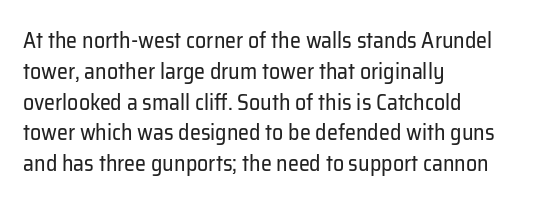
The image shows 22 px text type, upright; set left-aligned, normal line spacing (1.4x), normal letter spacing, not underlined.
